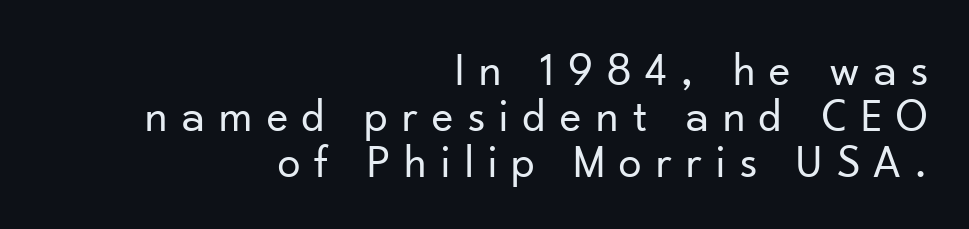
Q: Is the text bold? A: No.
Q: Is the text italic (slanted)? A: No, it is upright.
Q: Is the typeface a serif or a sans-serif typeface? A: Sans-serif.
Q: Is the text underlined? A: No.
Q: How is the paragraph aligned? A: Right-aligned.
Q: Is the spacing between letters normal or unusually wide? A: Unusually wide.
Q: Is the spacing between lines tight, normal or loose? A: Tight.
Q: Width (condensed, normal, or wide)? A: Normal.
Q: Stroke contrast? A: Low.
Q: x-height? A: Small.
Q: Monospaced? A: No.
